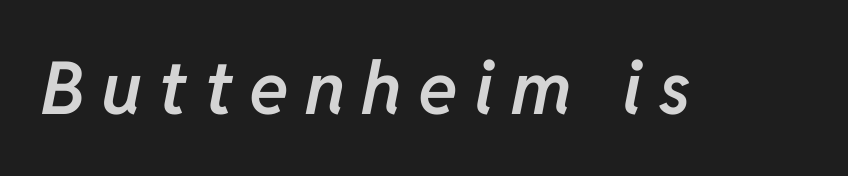
{"italic": "yes", "lean": "right", "slant_degrees": 11, "bold": "semi", "weight": "semibold", "width": "normal", "stroke_contrast": "low", "x_height": "medium", "monospaced": "no", "underline": "no", "letter_spacing": "wide", "letter_spacing_em": 0.22, "glyph_px": 73}
